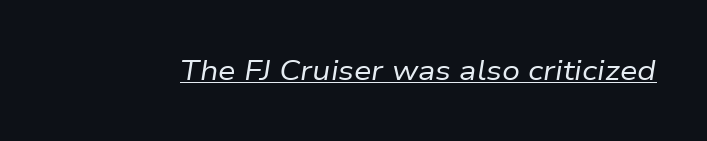
Look at the tracking — it's just the regular setting, nothing added. Summary of weight: not heavy and not bold. The letters advance in unequal steps, a hallmark of proportional type. Does a line run under the words? Yes, clearly. If you drew a line through each stem, it would be angled.
